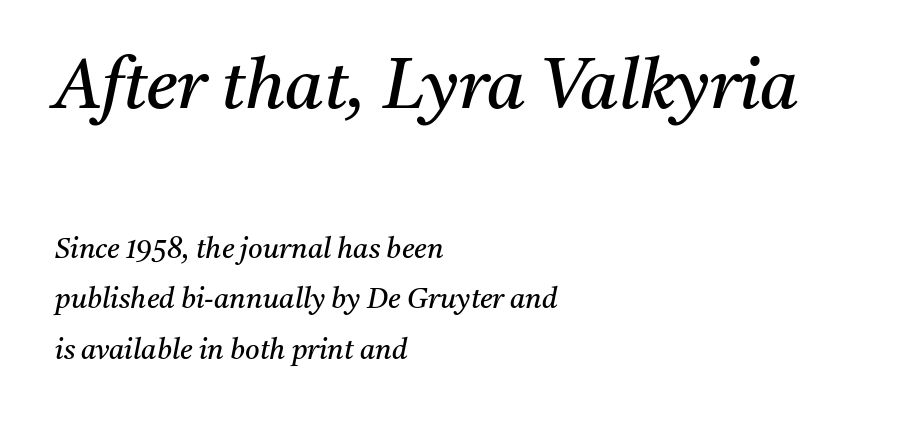
Q: Is the text bold? A: No.
Q: Is the text italic (slanted)? A: Yes, it leans right by about 11 degrees.
Q: Is the typeface a serif or a sans-serif typeface? A: Serif.
Q: Is the text underlined? A: No.
Q: How is the paragraph aligned? A: Left-aligned.
Q: Is the spacing between letters normal or unusually wide? A: Normal.
Q: Which block of text is set in a larger size, the first (top) or the second (bottom)? A: The first (top) one.
Q: Width (condensed, normal, or wide)? A: Normal.
Q: Stroke contrast? A: Medium.
Q: x-height? A: Medium.
Q: Monospaced? A: No.
